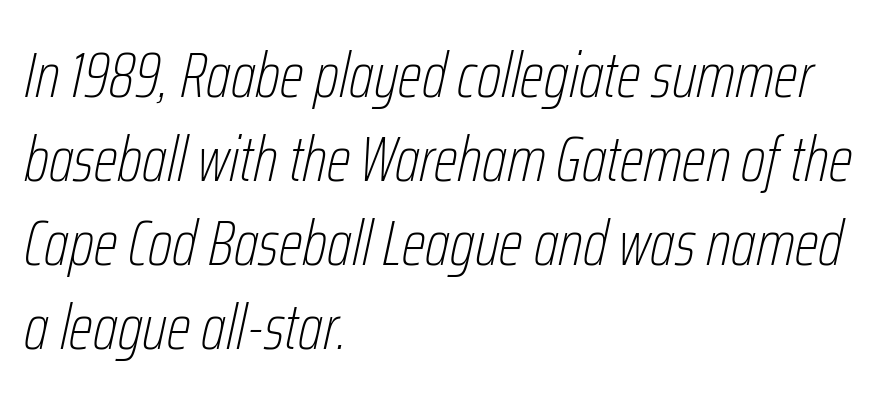
The image shows 64 px thin, condensed type, italic (leaning right); set left-aligned, normal line spacing (1.31x), normal letter spacing, not underlined; low stroke contrast and a medium x-height.
